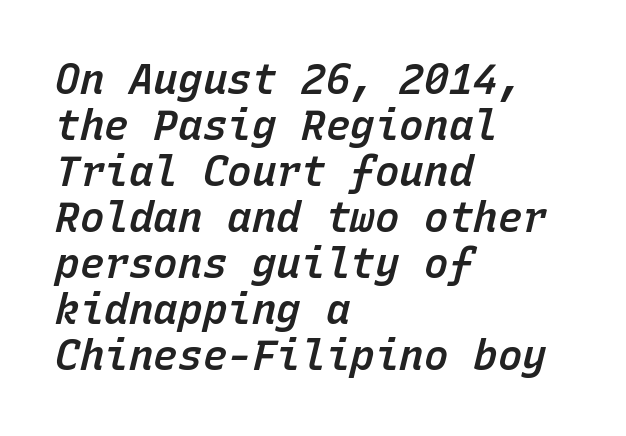
{"italic": "yes", "lean": "right", "slant_degrees": 15, "bold": "semi", "weight": "semibold", "width": "normal", "stroke_contrast": "low", "x_height": "medium", "monospaced": "yes", "underline": "no", "align": "left", "line_spacing": "tight", "line_spacing_ratio": 1.12, "letter_spacing": "normal", "letter_spacing_em": 0.0, "glyph_px": 41}
